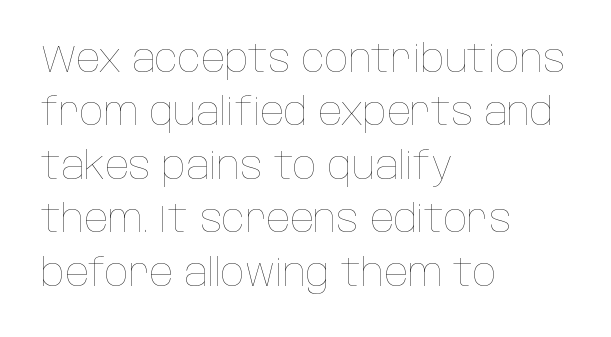
A typesetter would call this proportional, since set widths differ per character. The words here are not underlined. The letters look calm and open, with moderate or lighter stems. The letters stand straight up with perfectly vertical stems.
